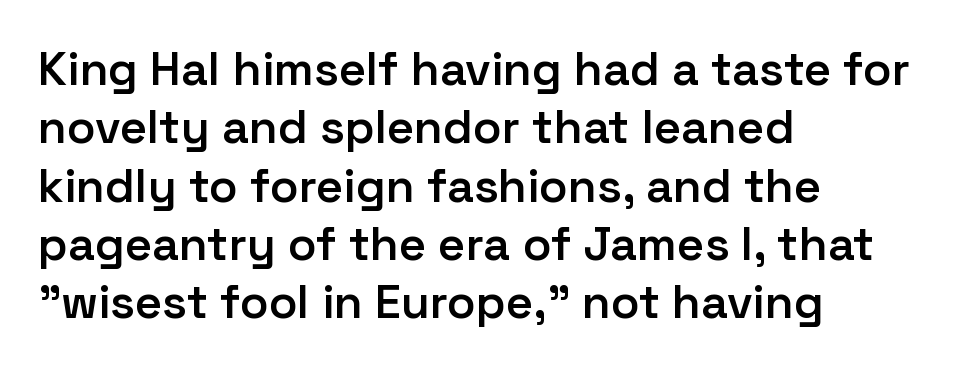
A typesetter would call this zero additional tracking. Typeset ragged right — the left edge is the straight one. Set as a demibold, roughly 600 on the weight scale. Only glyphs here, with clear space below each row. These lines are composed in type without serifs.
